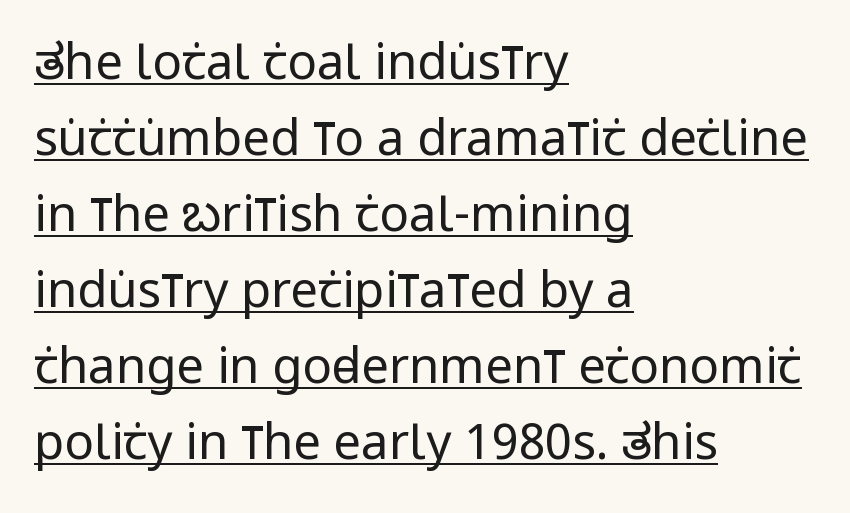
{"serif": "no", "italic": "no", "bold": "no", "weight": "regular", "width": "condensed", "stroke_contrast": "low", "x_height": "large", "monospaced": "no", "underline": "yes", "align": "left", "line_spacing": "normal", "line_spacing_ratio": 1.55, "letter_spacing": "normal", "letter_spacing_em": 0.0, "glyph_px": 49}
